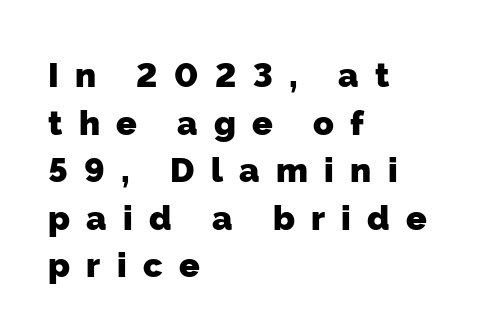
{"serif": "no", "bold": "yes", "weight": "heavy", "width": "normal", "stroke_contrast": "low", "x_height": "medium", "monospaced": "no", "underline": "no", "align": "left", "line_spacing": "normal", "line_spacing_ratio": 1.4, "letter_spacing": "wide", "letter_spacing_em": 0.48, "glyph_px": 34}
